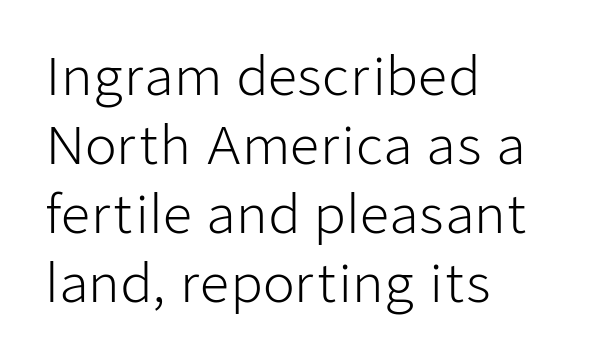
Q: Is the text bold? A: No.
Q: Is the text italic (slanted)? A: No, it is upright.
Q: Is the typeface a serif or a sans-serif typeface? A: Sans-serif.
Q: Is the text underlined? A: No.
Q: How is the paragraph aligned? A: Left-aligned.
Q: Is the spacing between letters normal or unusually wide? A: Normal.
Q: Is the spacing between lines tight, normal or loose? A: Normal.
Q: Width (condensed, normal, or wide)? A: Normal.
Q: Stroke contrast? A: Low.
Q: x-height? A: Medium.
Q: Monospaced? A: No.
